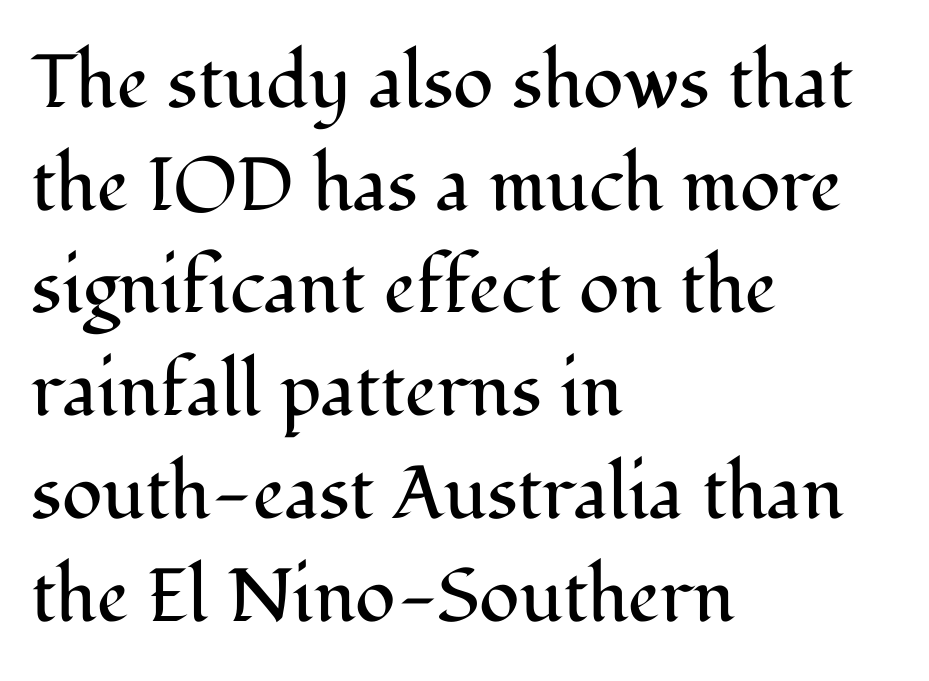
Is this a fixed-width face? No — the glyphs have proportional, varying widths. Words float on clear page, feet unadorned. The designer went with a serif here, giving each stem small feet. The lines sit at an ordinary, default distance from one another. These lines are set flush left with a ragged right edge.
